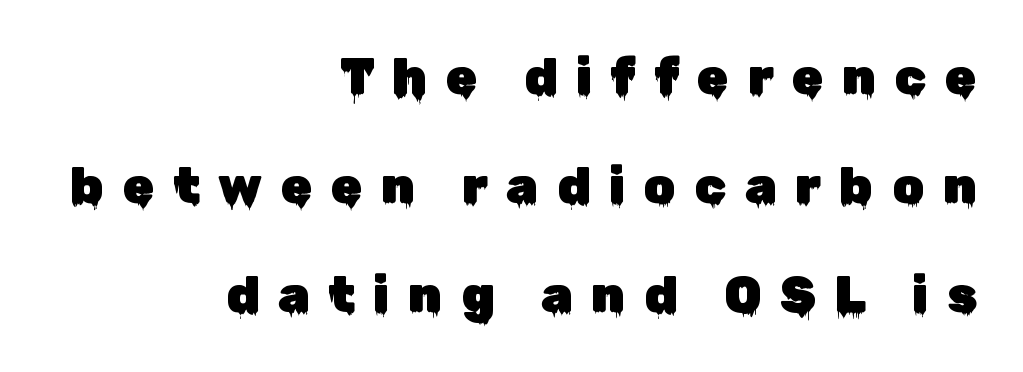
The image shows 51 px sans-serif type, upright; set right-aligned, loose line spacing (2.14x), unusually wide letter spacing (+0.36 em), not underlined; low stroke contrast and a medium x-height.
